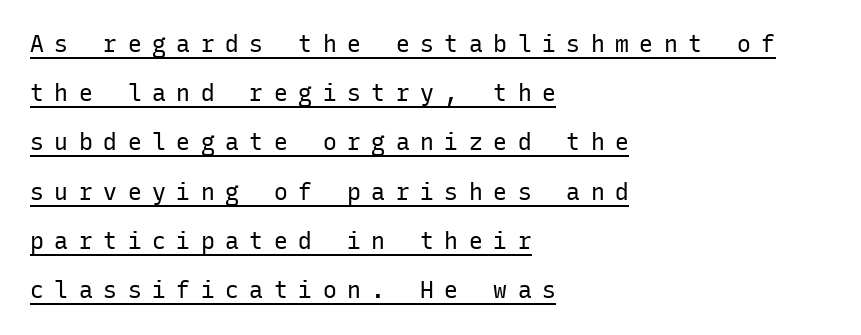
Q: Is the text bold? A: No.
Q: Is the text italic (slanted)? A: No, it is upright.
Q: Is the text underlined? A: Yes.
Q: How is the paragraph aligned? A: Left-aligned.
Q: Is the spacing between letters normal or unusually wide? A: Unusually wide.
Q: Is the spacing between lines tight, normal or loose? A: Loose.
